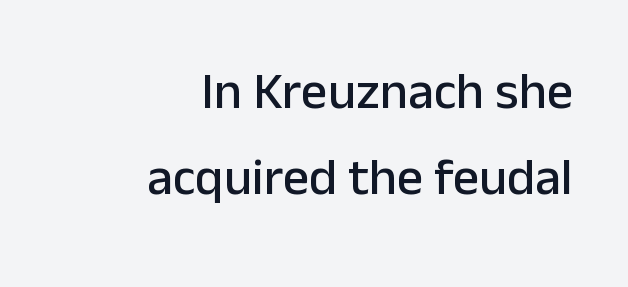
Q: Is the text italic (slanted)? A: No, it is upright.
Q: Is the typeface a serif or a sans-serif typeface? A: Sans-serif.
Q: Is the text underlined? A: No.
Q: How is the paragraph aligned? A: Right-aligned.
Q: Is the spacing between letters normal or unusually wide? A: Normal.
Q: Is the spacing between lines tight, normal or loose? A: Normal.
Q: Width (condensed, normal, or wide)? A: Normal.
Q: Stroke contrast? A: Low.
Q: x-height? A: Medium.
Q: Monospaced? A: No.
